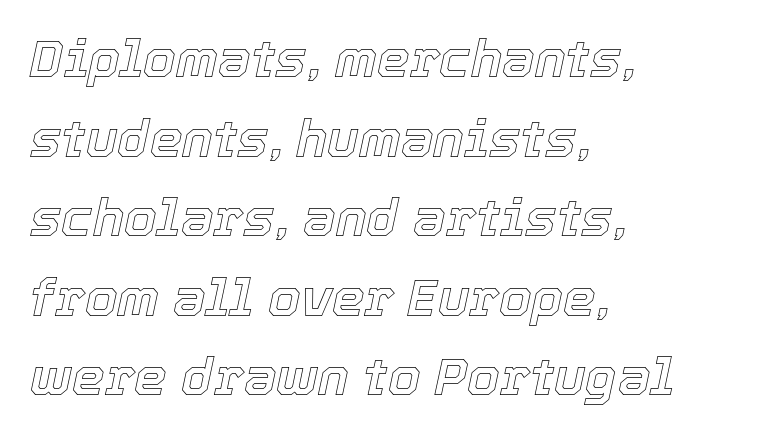
{"italic": "yes", "lean": "right", "slant_degrees": 12, "width": "normal", "x_height": "medium", "monospaced": "no", "underline": "no", "align": "left", "line_spacing": "normal", "line_spacing_ratio": 1.53, "letter_spacing": "normal", "letter_spacing_em": 0.0, "glyph_px": 52}
